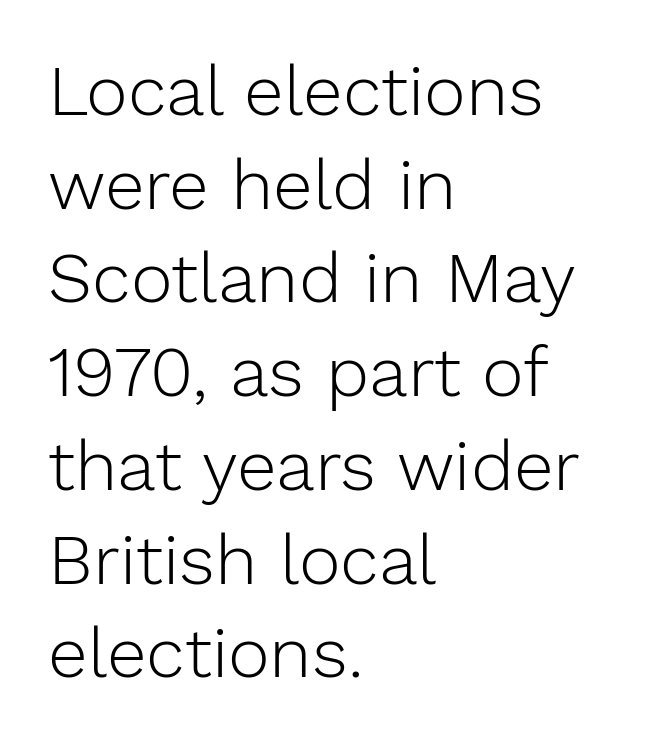
{"serif": "no", "italic": "no", "bold": "no", "weight": "light", "width": "normal", "stroke_contrast": "low", "x_height": "medium", "monospaced": "no", "underline": "no", "align": "left", "line_spacing": "normal", "line_spacing_ratio": 1.32, "letter_spacing": "normal", "letter_spacing_em": 0.0, "glyph_px": 71}
